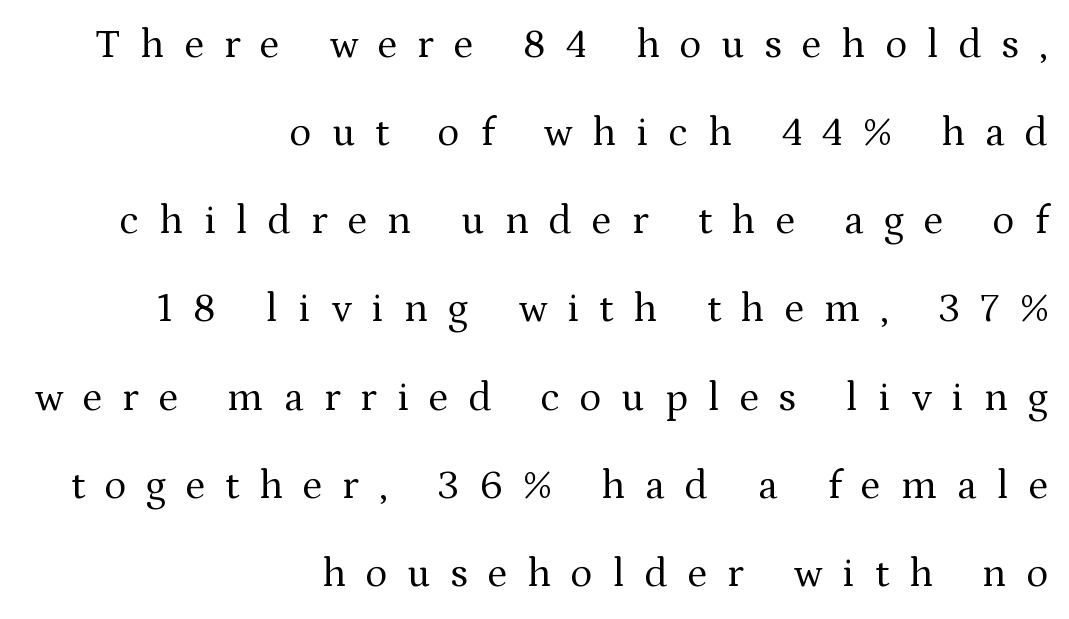
{"serif": "yes", "italic": "no", "bold": "no", "weight": "regular", "width": "normal", "stroke_contrast": "medium", "x_height": "medium", "monospaced": "no", "underline": "no", "align": "right", "line_spacing": "loose", "line_spacing_ratio": 2.15, "letter_spacing": "wide", "letter_spacing_em": 0.49, "glyph_px": 41}
